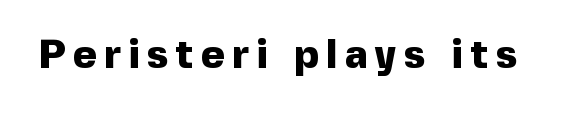
The image shows 40 px heavy sans-serif type, upright; set not underlined; a medium x-height.
